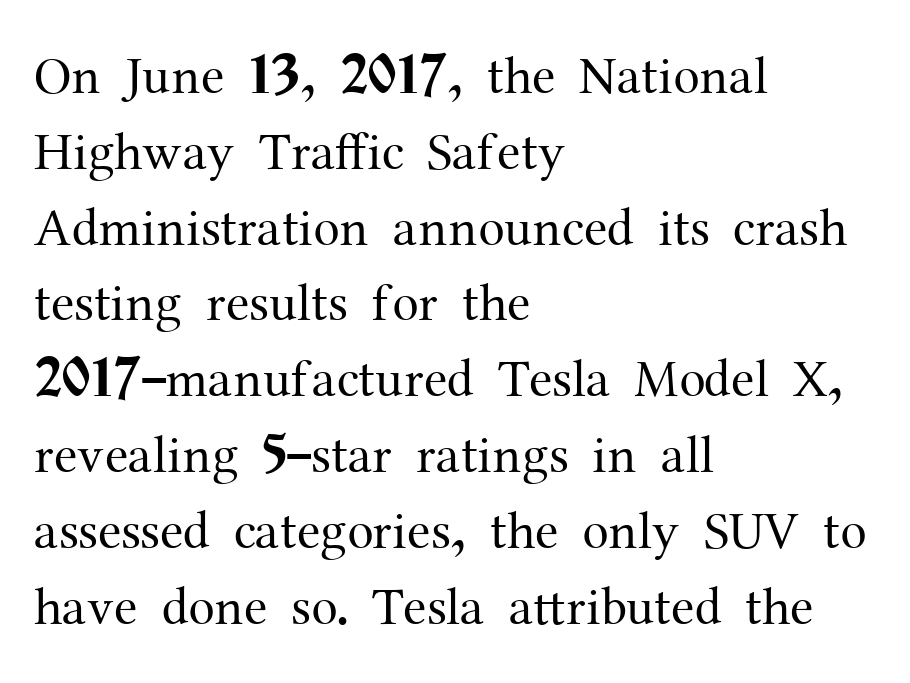
Q: Is the text bold? A: No.
Q: Is the text italic (slanted)? A: No, it is upright.
Q: Is the typeface a serif or a sans-serif typeface? A: Serif.
Q: Is the text underlined? A: No.
Q: How is the paragraph aligned? A: Left-aligned.
Q: Is the spacing between letters normal or unusually wide? A: Normal.
Q: Is the spacing between lines tight, normal or loose? A: Normal.
Q: Width (condensed, normal, or wide)? A: Normal.
Q: Stroke contrast? A: Medium.
Q: x-height? A: Medium.
Q: Monospaced? A: No.
